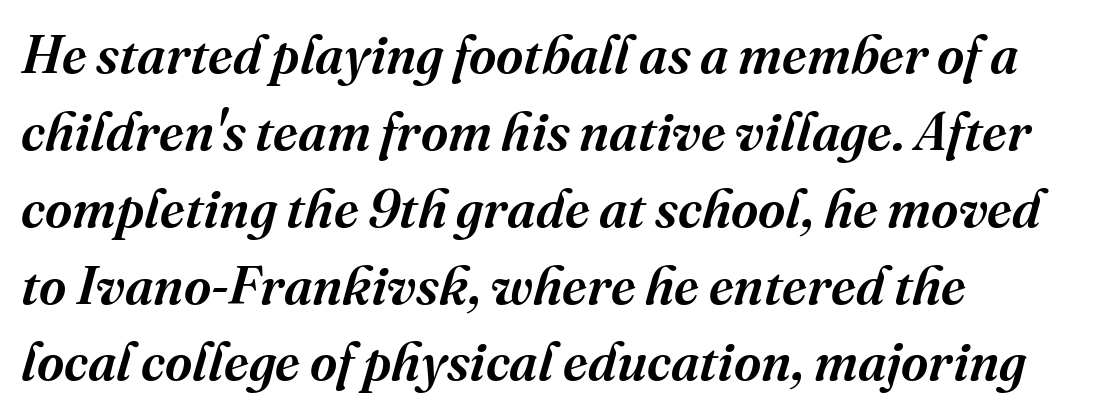
The image shows 53 px semibold serif type, italic (leaning right); set left-aligned, normal line spacing (1.45x), normal letter spacing, not underlined; medium stroke contrast and a medium x-height.
